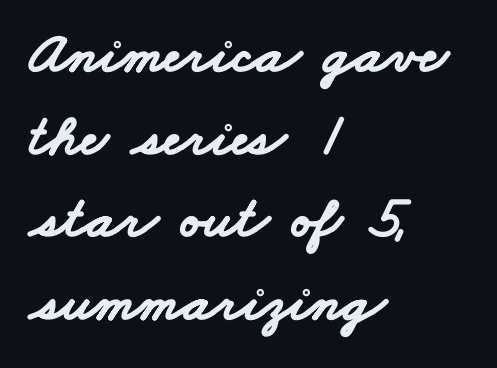
If you drew a ruler down the left edge, every line would touch it. Look at the tracking — it's just the regular setting, nothing added. Each row of text sits above clean, open space. These lines are rendered in a variable-pitch font.
